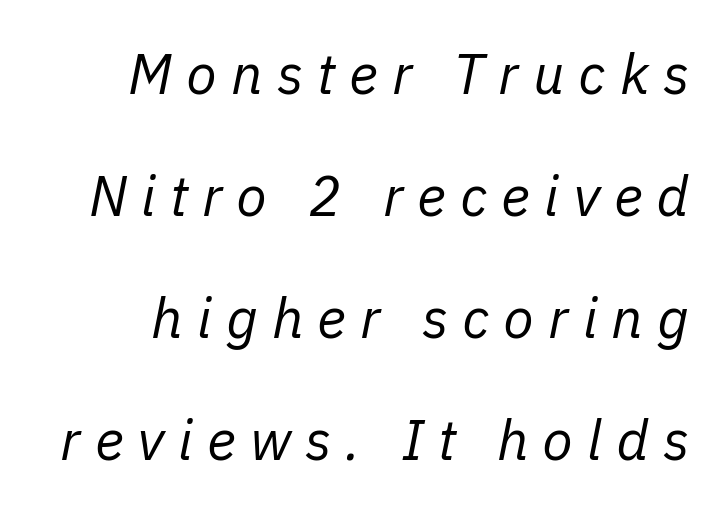
The image shows 56 px regular-weight type, italic (leaning right); set loose line spacing (2.18x), unusually wide letter spacing (+0.25 em), not underlined; low stroke contrast and a medium x-height.
